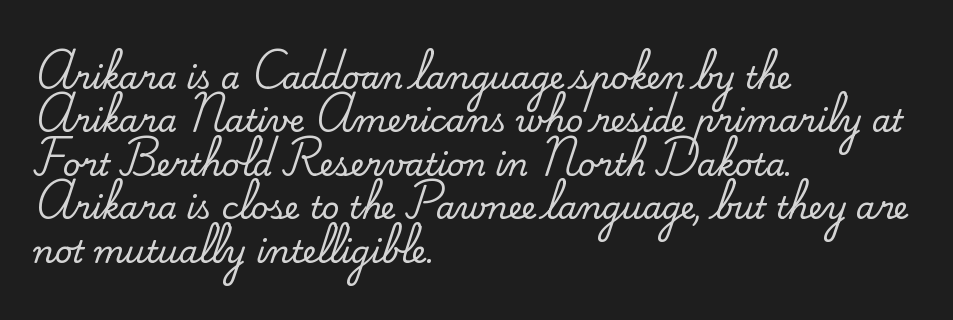
Q: Is the text italic (slanted)? A: Yes.
Q: Is the typeface a serif or a sans-serif typeface? A: Serif.
Q: Is the text underlined? A: No.
Q: How is the paragraph aligned? A: Left-aligned.
Q: Is the spacing between letters normal or unusually wide? A: Normal.
Q: Is the spacing between lines tight, normal or loose? A: Normal.
Q: Width (condensed, normal, or wide)? A: Normal.
Q: Stroke contrast? A: Medium.
Q: x-height? A: Small.
Q: Monospaced? A: No.
